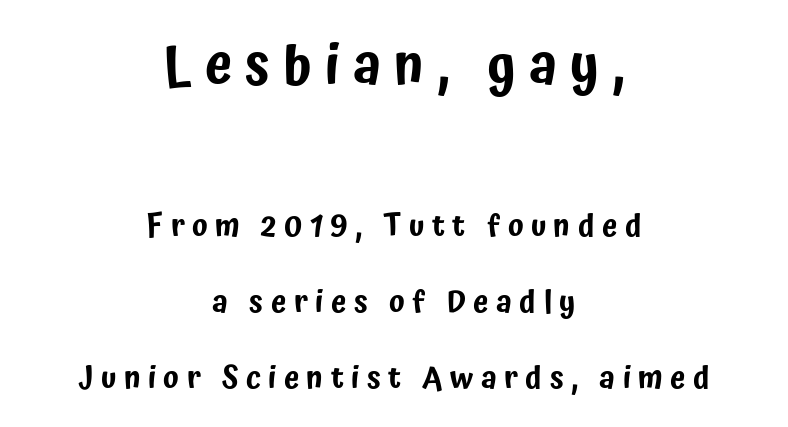
Q: Is the text italic (slanted)? A: No, it is upright.
Q: Is the typeface a serif or a sans-serif typeface? A: Sans-serif.
Q: Is the text underlined? A: No.
Q: How is the paragraph aligned? A: Centered.
Q: Is the spacing between letters normal or unusually wide? A: Unusually wide.
Q: Is the spacing between lines tight, normal or loose? A: Loose.
Q: Which block of text is set in a larger size, the first (top) or the second (bottom)? A: The first (top) one.
Q: Width (condensed, normal, or wide)? A: Condensed.
Q: Stroke contrast? A: Low.
Q: x-height? A: Medium.
Q: Monospaced? A: No.
